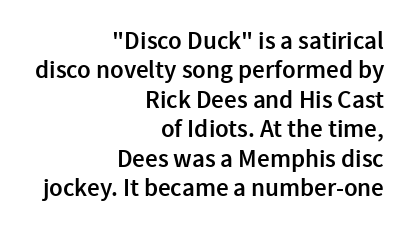
The tracking reads as untouched default to a designer's eye. Letters rest on an invisible, unmarked baseline. Vertical strokes here are truly vertical. Weight check: semibold — heavier than regular, not quite bold. This sample is right-justified, so line beginnings fall wherever the words allow.
